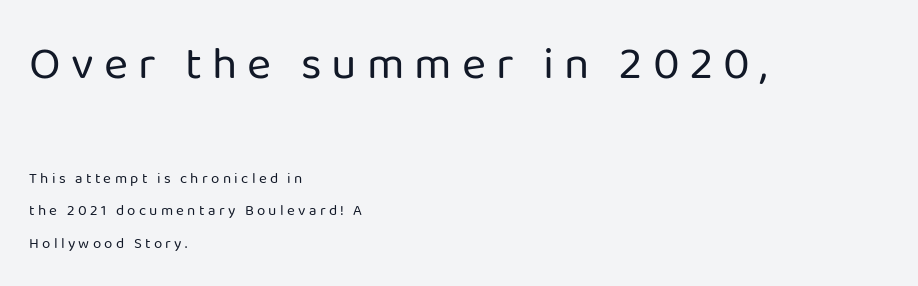
Posture: vertical. Regarding serifs, this sample does without them. The passage shown stacks its lines with a broad gap. The setting favours the left margin, as ordinary paragraphs usually do. Look at the tracking — it's clearly loosened, letters drifting apart. Stroke mass is kept to a normal reading level or below.
